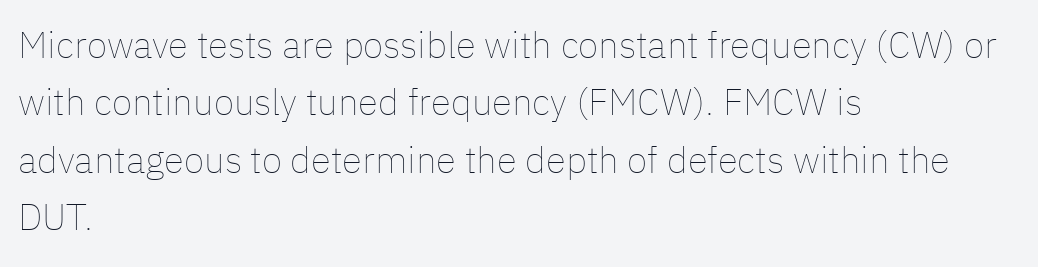
The line-height multiplier appears to be the usual default. Letter spacing: default. Ascenders rise straight up at ninety degrees. The gap between lines stays unmarked.
